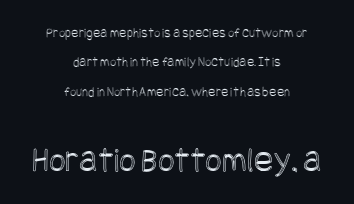
The image shows 36 px condensed type, upright; set centered, loose line spacing (2.09x), normal letter spacing, not underlined; the second (bottom) block is 2.57x larger; a large x-height.
